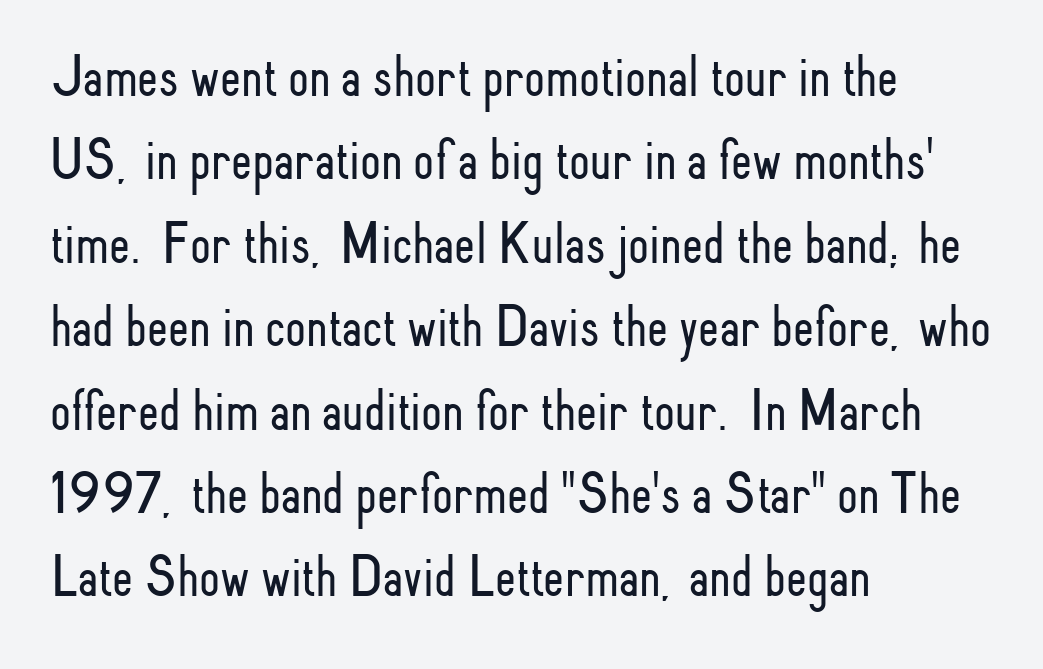
The image shows 60 px light, condensed sans-serif type, upright; set left-aligned, normal line spacing (1.39x), normal letter spacing, not underlined; low stroke contrast and a small x-height.
